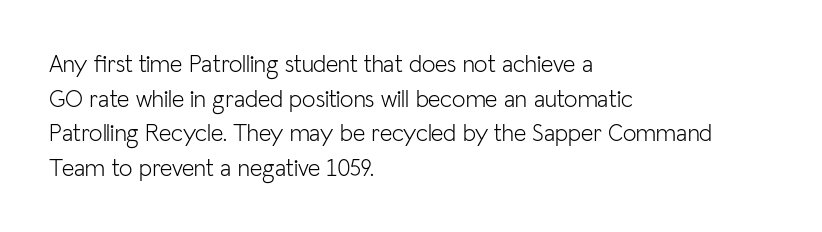
The image shows 24 px text type, upright; set left-aligned, normal line spacing (1.44x), normal letter spacing, not underlined.
